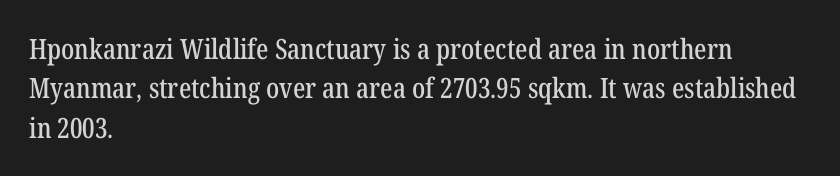
{"serif": "yes", "italic": "no", "width": "condensed", "stroke_contrast": "low", "x_height": "medium", "monospaced": "no", "underline": "no", "align": "left", "line_spacing": "normal", "line_spacing_ratio": 1.41, "letter_spacing": "normal", "letter_spacing_em": 0.0, "glyph_px": 28}
